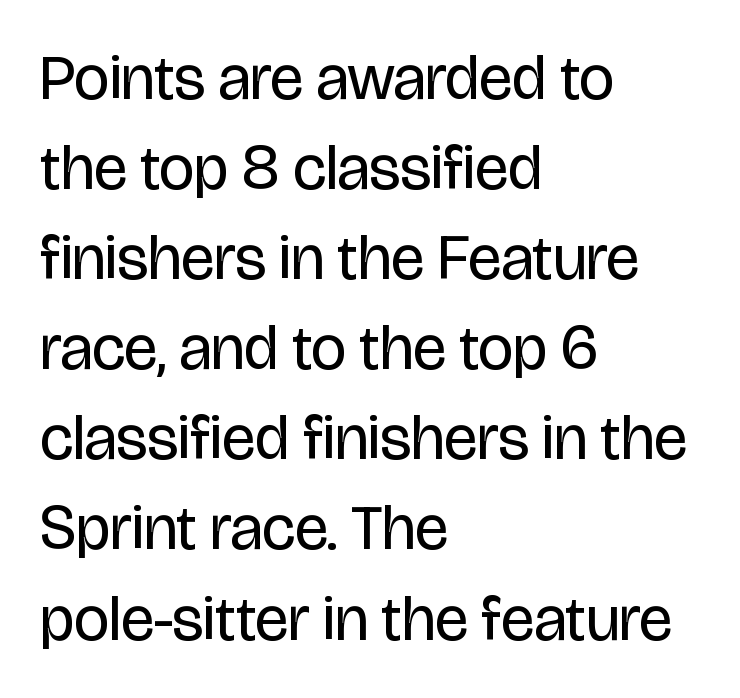
{"serif": "no", "italic": "no", "bold": "no", "weight": "regular", "width": "condensed", "stroke_contrast": "low", "x_height": "large", "monospaced": "no", "underline": "no", "align": "left", "line_spacing": "normal", "line_spacing_ratio": 1.43, "letter_spacing": "normal", "letter_spacing_em": 0.0, "glyph_px": 63}
